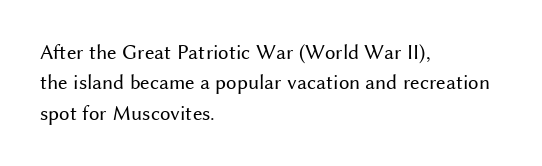
Q: Is the text bold? A: No.
Q: Is the text italic (slanted)? A: No, it is upright.
Q: Is the text underlined? A: No.
Q: How is the paragraph aligned? A: Left-aligned.
Q: Is the spacing between letters normal or unusually wide? A: Normal.
Q: Is the spacing between lines tight, normal or loose? A: Normal.
